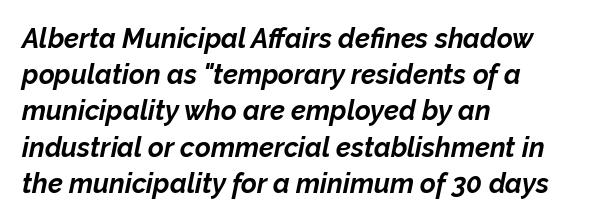
The image shows 27 px bold type, italic (leaning right); set left-aligned, normal line spacing (1.34x), normal letter spacing, not underlined.
